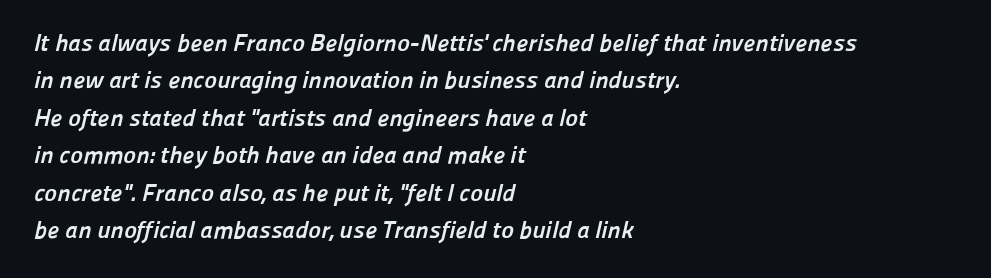
Q: Is the text bold? A: Yes.
Q: Is the text underlined? A: No.
Q: How is the paragraph aligned? A: Left-aligned.
Q: Is the spacing between letters normal or unusually wide? A: Normal.
Q: Is the spacing between lines tight, normal or loose? A: Normal.
